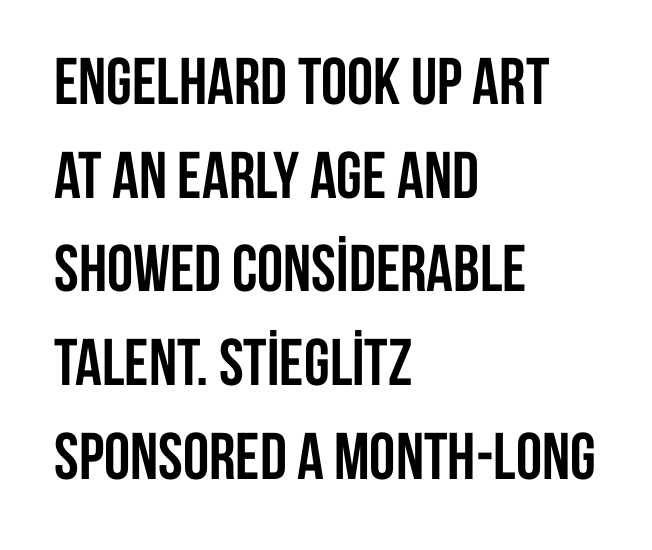
The image shows 66 px semibold, condensed sans-serif type, upright; set left-aligned, normal line spacing (1.42x), normal letter spacing, not underlined; low stroke contrast and a large x-height.
